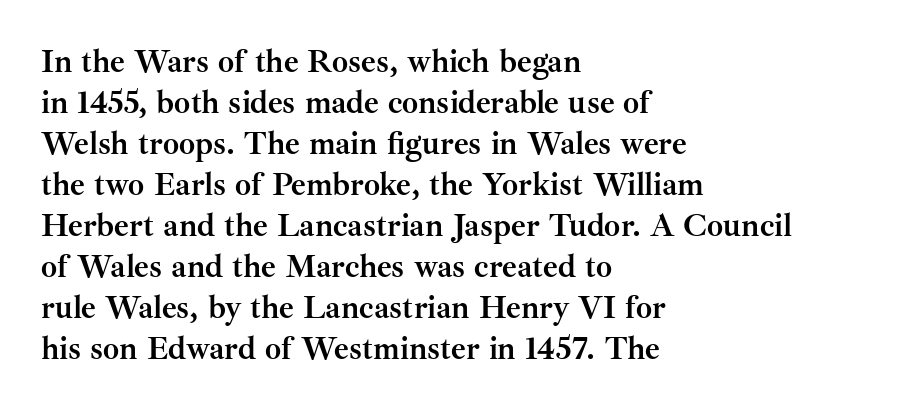
The image shows 32 px semibold serif type, upright; set left-aligned, normal line spacing (1.28x), normal letter spacing, not underlined; medium stroke contrast and a small x-height.
